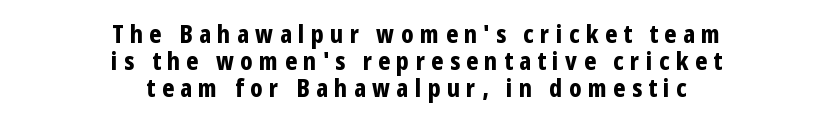
{"italic": "no", "bold": "yes", "underline": "no", "align": "center", "line_spacing": "tight", "line_spacing_ratio": 1.13, "letter_spacing": "wide", "letter_spacing_em": 0.27, "glyph_px": 24}
